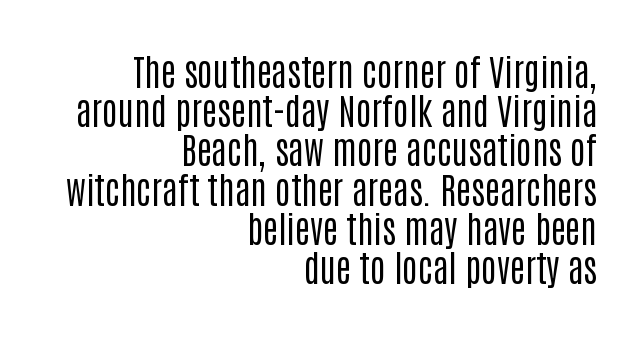
Q: Is the text bold? A: No.
Q: Is the text italic (slanted)? A: No, it is upright.
Q: Is the typeface a serif or a sans-serif typeface? A: Sans-serif.
Q: Is the text underlined? A: No.
Q: How is the paragraph aligned? A: Right-aligned.
Q: Is the spacing between letters normal or unusually wide? A: Normal.
Q: Is the spacing between lines tight, normal or loose? A: Tight.
Q: Width (condensed, normal, or wide)? A: Condensed.
Q: Stroke contrast? A: Low.
Q: x-height? A: Large.
Q: Monospaced? A: No.
